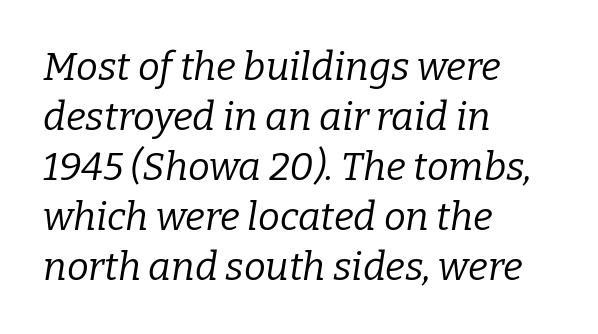
Q: Is the text bold? A: No.
Q: Is the text italic (slanted)? A: Yes, it leans right by about 9 degrees.
Q: Is the typeface a serif or a sans-serif typeface? A: Serif.
Q: Is the text underlined? A: No.
Q: How is the paragraph aligned? A: Left-aligned.
Q: Is the spacing between letters normal or unusually wide? A: Normal.
Q: Is the spacing between lines tight, normal or loose? A: Normal.
Q: Width (condensed, normal, or wide)? A: Normal.
Q: Stroke contrast? A: Low.
Q: x-height? A: Medium.
Q: Monospaced? A: No.
